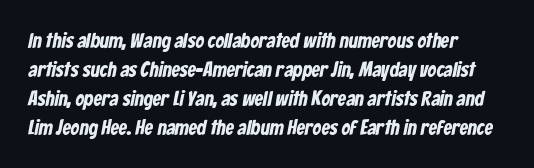
The image shows 21 px text type; set normal line spacing (1.38x), normal letter spacing, not underlined.
